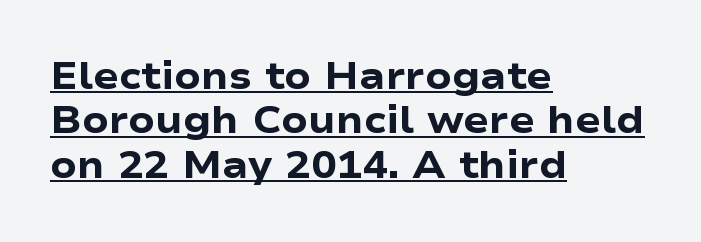
{"serif": "no", "italic": "no", "bold": "yes", "weight": "heavy", "width": "wide", "stroke_contrast": "low", "x_height": "medium", "monospaced": "no", "underline": "yes", "align": "left", "line_spacing_ratio": 1.17, "letter_spacing": "normal", "letter_spacing_em": 0.0, "glyph_px": 38}
